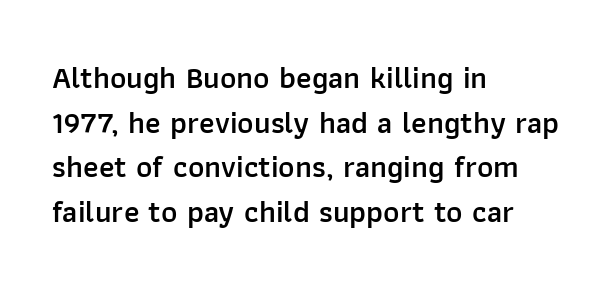
{"serif": "no", "italic": "no", "bold": "semi", "weight": "semibold", "width": "normal", "stroke_contrast": "low", "x_height": "medium", "monospaced": "no", "underline": "no", "align": "left", "line_spacing": "normal", "line_spacing_ratio": 1.44, "letter_spacing": "normal", "letter_spacing_em": 0.0, "glyph_px": 31}
